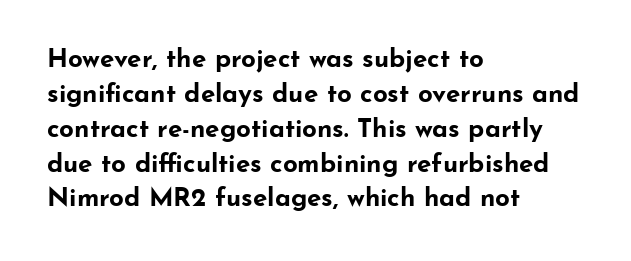
The image shows 26 px bold type, upright; set left-aligned, normal line spacing (1.34x), normal letter spacing, not underlined.
